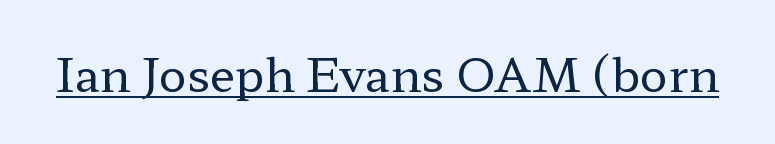
The image shows 46 px regular-weight, wide serif type, upright; set normal letter spacing, underlined; low stroke contrast and a medium x-height.
